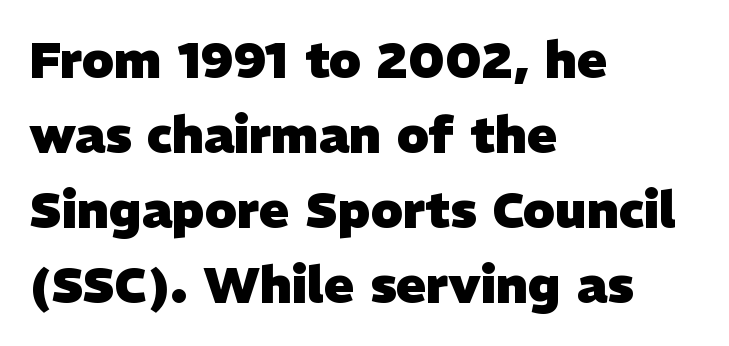
{"serif": "no", "bold": "yes", "weight": "heavy", "width": "normal", "stroke_contrast": "low", "x_height": "medium", "monospaced": "no", "underline": "no", "align": "left", "line_spacing": "normal", "line_spacing_ratio": 1.5, "letter_spacing": "normal", "letter_spacing_em": 0.0, "glyph_px": 50}
